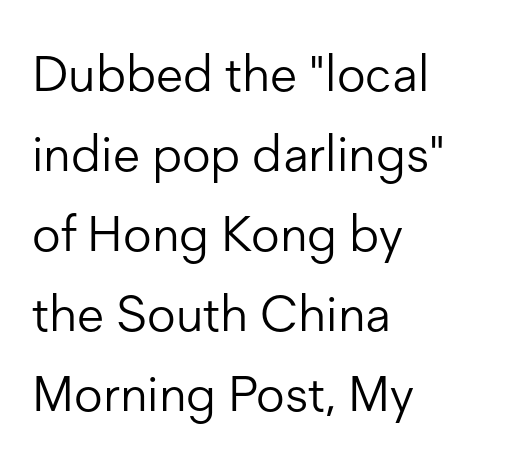
The image shows 50 px light sans-serif type, upright; set left-aligned, normal line spacing (1.6x), normal letter spacing, not underlined; low stroke contrast and a medium x-height.
